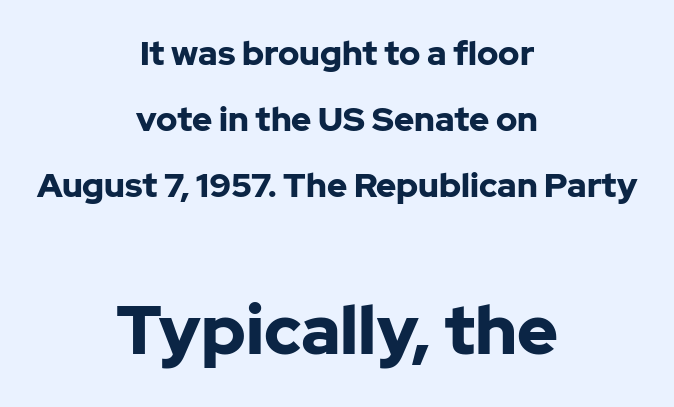
Q: Is the text bold? A: Yes.
Q: Is the text italic (slanted)? A: No, it is upright.
Q: Is the typeface a serif or a sans-serif typeface? A: Sans-serif.
Q: Is the text underlined? A: No.
Q: How is the paragraph aligned? A: Centered.
Q: Is the spacing between letters normal or unusually wide? A: Normal.
Q: Is the spacing between lines tight, normal or loose? A: Loose.
Q: Which block of text is set in a larger size, the first (top) or the second (bottom)? A: The second (bottom) one.
Q: Width (condensed, normal, or wide)? A: Normal.
Q: Stroke contrast? A: Low.
Q: x-height? A: Medium.
Q: Monospaced? A: No.
